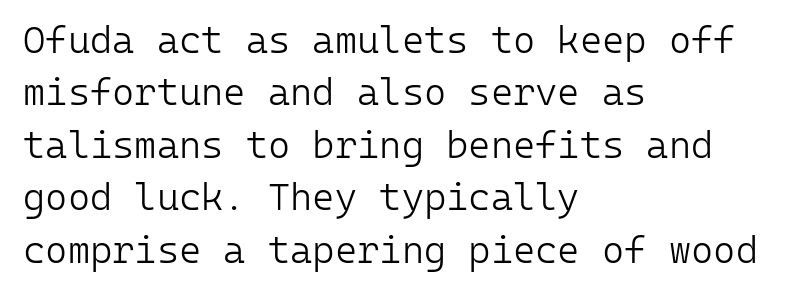
Q: Is the text bold? A: No.
Q: Is the text italic (slanted)? A: No, it is upright.
Q: Is the typeface a serif or a sans-serif typeface? A: Sans-serif.
Q: Is the text underlined? A: No.
Q: How is the paragraph aligned? A: Left-aligned.
Q: Is the spacing between letters normal or unusually wide? A: Normal.
Q: Is the spacing between lines tight, normal or loose? A: Normal.
Q: Width (condensed, normal, or wide)? A: Normal.
Q: Stroke contrast? A: Low.
Q: x-height? A: Medium.
Q: Monospaced? A: Yes.
